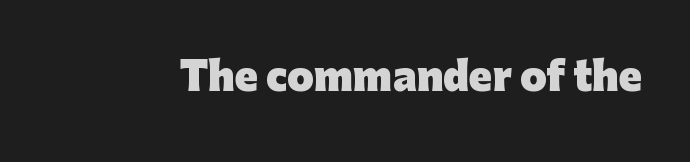
{"serif": "no", "italic": "no", "bold": "yes", "weight": "heavy", "width": "normal", "stroke_contrast": "low", "x_height": "medium", "monospaced": "no", "underline": "no", "letter_spacing": "normal", "letter_spacing_em": 0.0, "glyph_px": 38}
